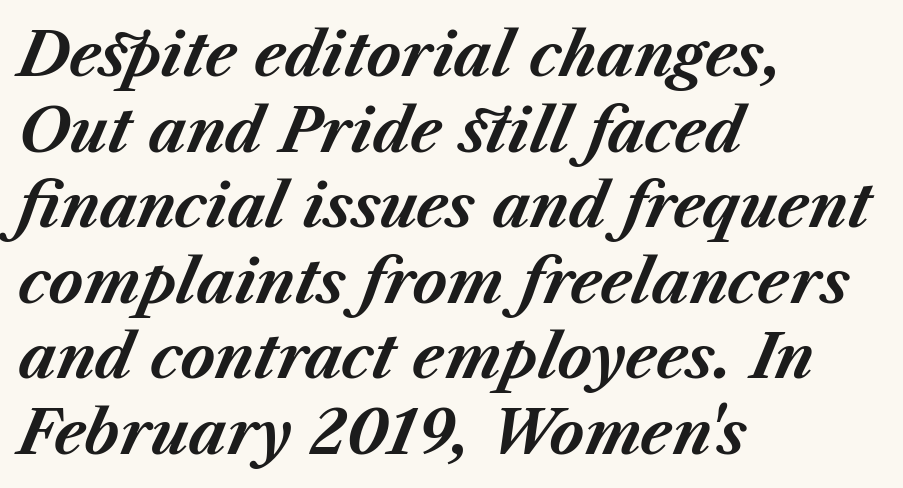
Clear beneath every line of the passage. Here the designer chose a conventional face with non-uniform glyph widths. Regarding leading, the lines here are spaced in the standard way. Left-aligned paragraph, ragged on the right.
